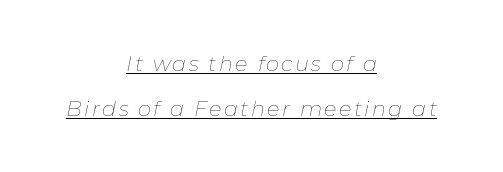
{"italic": "yes", "lean": "right", "slant_degrees": 11, "bold": "no", "underline": "yes", "align": "center", "line_spacing": "loose", "line_spacing_ratio": 2.12, "glyph_px": 21}
